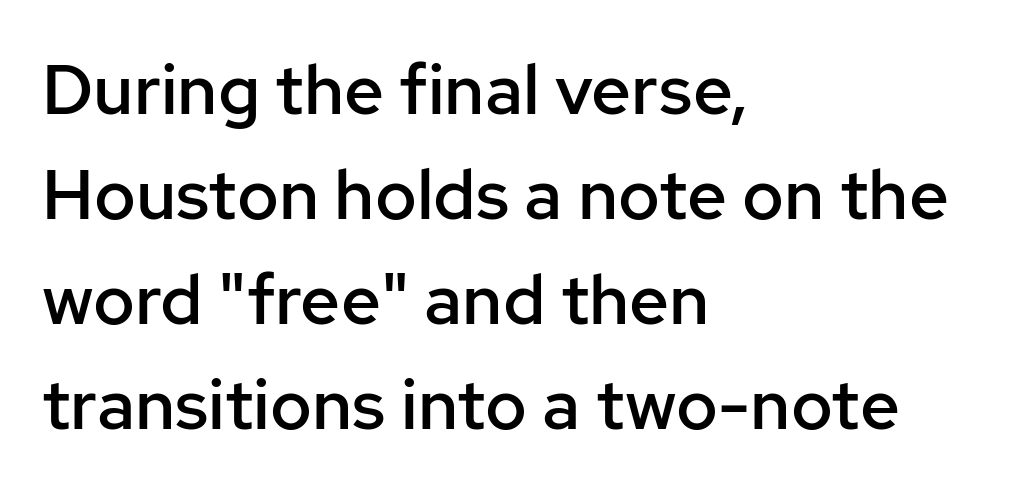
The image shows 70 px semibold sans-serif type, upright; set left-aligned, normal line spacing (1.5x), normal letter spacing, not underlined; low stroke contrast and a medium x-height.
